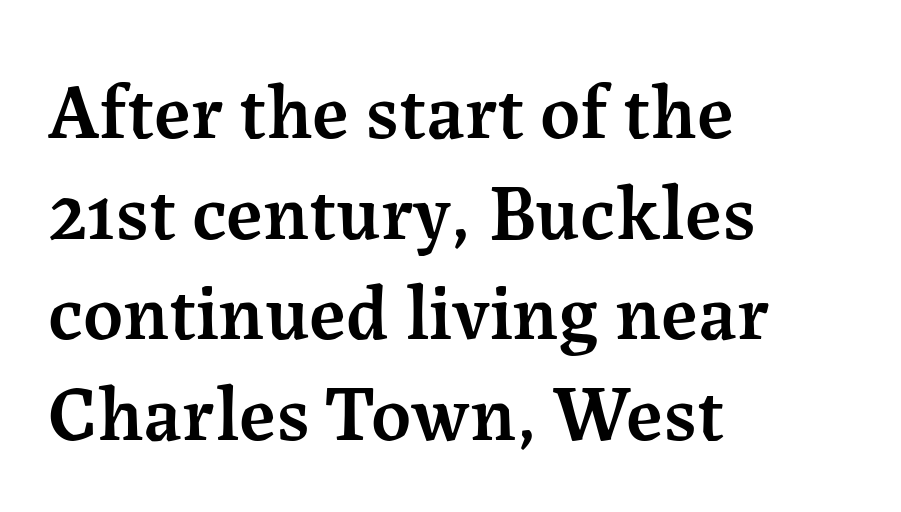
{"serif": "yes", "italic": "no", "bold": "semi", "weight": "semibold", "width": "normal", "stroke_contrast": "medium", "x_height": "medium", "monospaced": "no", "underline": "no", "align": "left", "line_spacing": "normal", "line_spacing_ratio": 1.29, "letter_spacing": "normal", "letter_spacing_em": 0.0, "glyph_px": 78}
